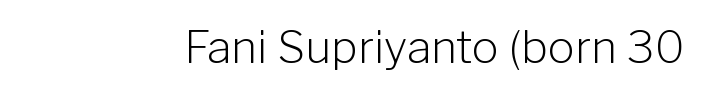
{"serif": "no", "italic": "no", "bold": "no", "weight": "light", "width": "normal", "stroke_contrast": "low", "x_height": "medium", "monospaced": "no", "underline": "no", "letter_spacing": "normal", "letter_spacing_em": 0.0, "glyph_px": 45}
